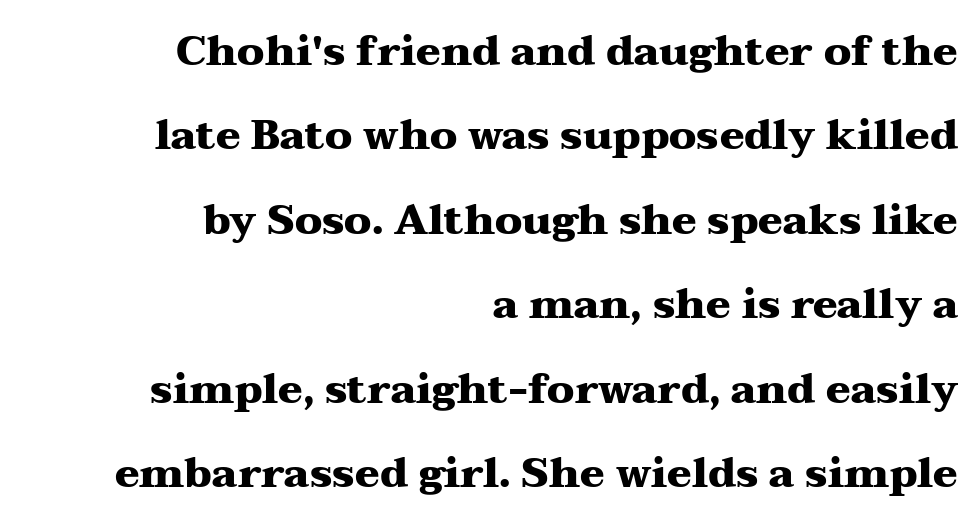
{"serif": "yes", "italic": "no", "bold": "yes", "weight": "heavy", "width": "wide", "stroke_contrast": "medium", "x_height": "medium", "monospaced": "no", "underline": "no", "align": "right", "line_spacing": "loose", "line_spacing_ratio": 2.06, "letter_spacing": "normal", "letter_spacing_em": 0.0, "glyph_px": 41}
